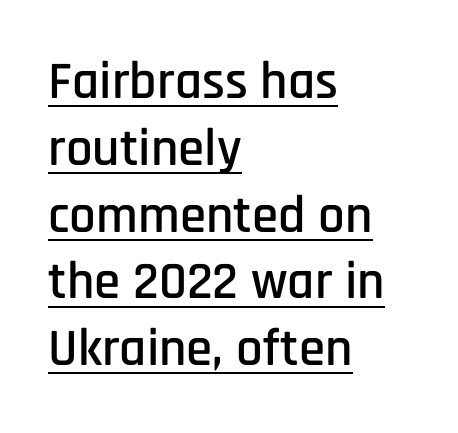
Which margin do the lines hug? The left one — the right edge is uneven. Letter spacing: default. Honestly, the row spacing looks completely unremarkable. Rendered with straight, roman letterforms. You can see a thin bar hugging the bottom of the glyphs.
